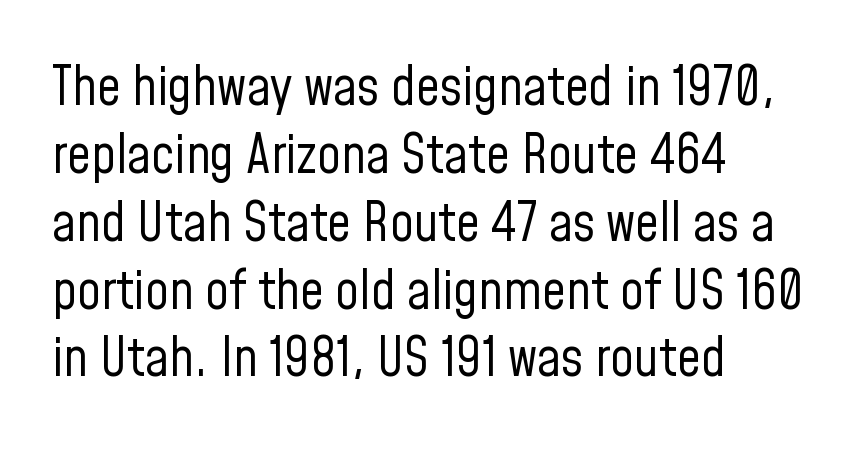
Q: Is the text bold? A: No.
Q: Is the text italic (slanted)? A: No, it is upright.
Q: Is the typeface a serif or a sans-serif typeface? A: Sans-serif.
Q: Is the text underlined? A: No.
Q: How is the paragraph aligned? A: Left-aligned.
Q: Is the spacing between letters normal or unusually wide? A: Normal.
Q: Is the spacing between lines tight, normal or loose? A: Normal.
Q: Width (condensed, normal, or wide)? A: Condensed.
Q: Stroke contrast? A: Low.
Q: x-height? A: Medium.
Q: Monospaced? A: No.
